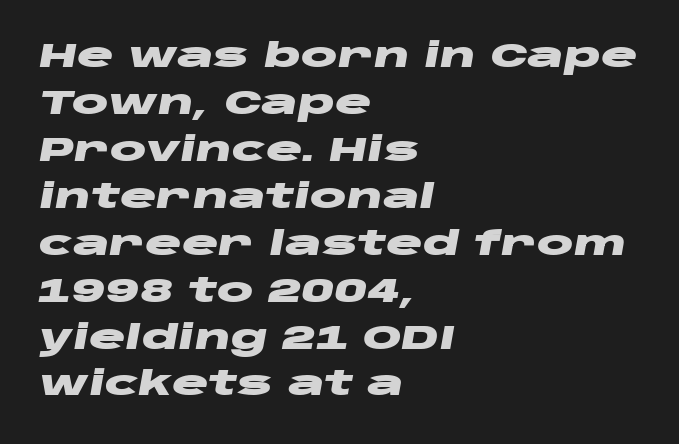
The image shows 34 px heavy, wide type, italic (leaning right); set left-aligned, normal line spacing (1.38x), normal letter spacing, not underlined; low stroke contrast and a large x-height.
